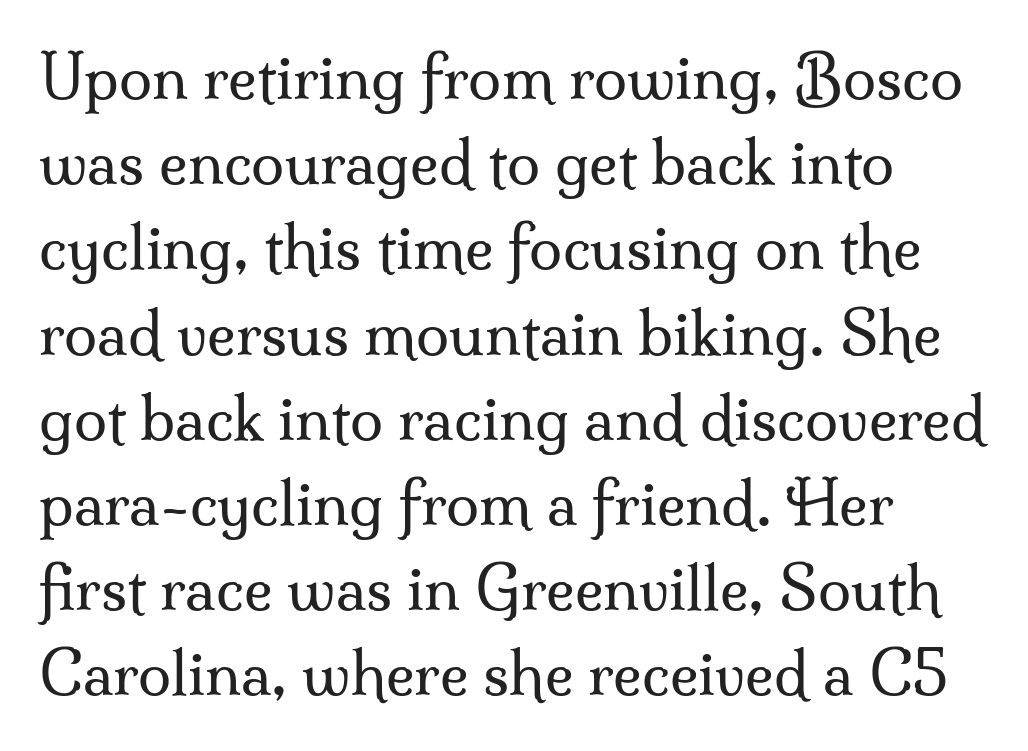
Looks like regular typesetting: each glyph gets only the width it needs. The lines in this sample share a left origin and differ only in where they stop. The typeface has the unassuming heft of standard copy or less. Clear beneath every line of the passage. A roman cut, with each character standing at attention. What's the leading like? Ordinary, nothing unusual.
